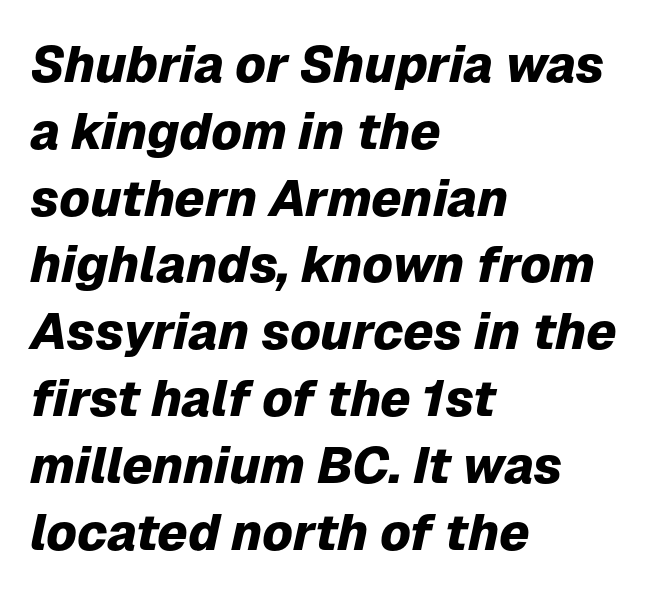
Strokes here are thick enough to call this a true bold. The passage shown has conventional tracking throughout. An italicized treatment has been applied to the whole sample. The line-height multiplier appears to be the usual default. The rendering uses natural spacing where letterforms have individual widths.
